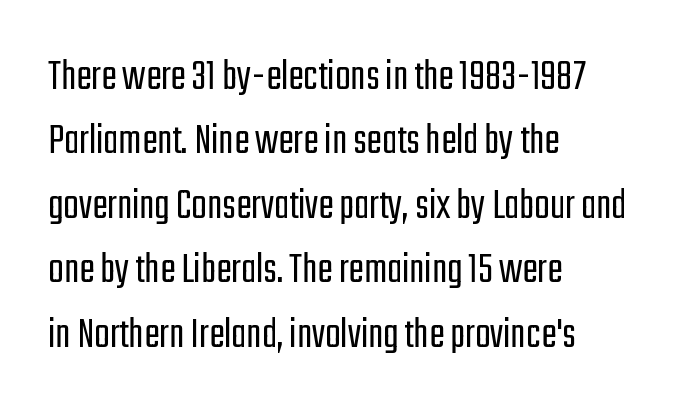
{"serif": "no", "italic": "no", "bold": "no", "weight": "light", "width": "condensed", "stroke_contrast": "low", "x_height": "medium", "monospaced": "no", "underline": "no", "align": "left", "line_spacing": "normal", "line_spacing_ratio": 1.4, "letter_spacing": "normal", "letter_spacing_em": 0.0, "glyph_px": 46}
